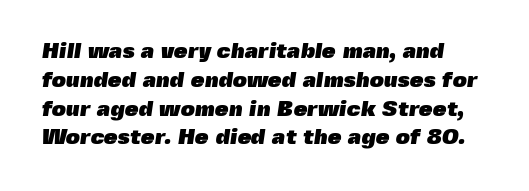
{"bold": "yes", "underline": "no", "line_spacing": "normal", "line_spacing_ratio": 1.31, "letter_spacing": "normal", "letter_spacing_em": 0.0, "glyph_px": 22}
